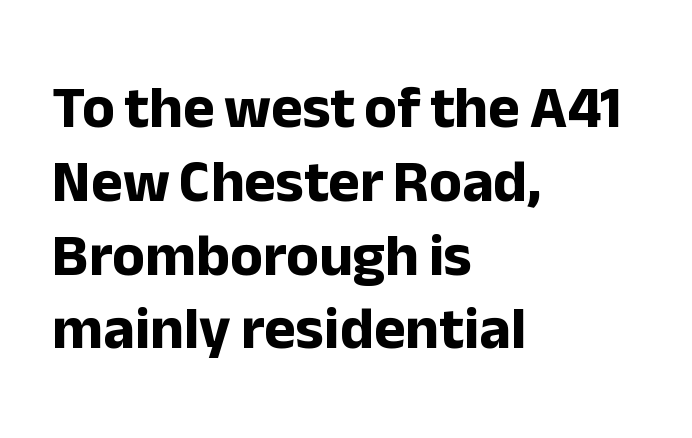
Q: Is the text bold? A: Yes.
Q: Is the text italic (slanted)? A: No, it is upright.
Q: Is the typeface a serif or a sans-serif typeface? A: Sans-serif.
Q: Is the text underlined? A: No.
Q: How is the paragraph aligned? A: Left-aligned.
Q: Is the spacing between letters normal or unusually wide? A: Normal.
Q: Width (condensed, normal, or wide)? A: Normal.
Q: Stroke contrast? A: Low.
Q: x-height? A: Medium.
Q: Monospaced? A: No.
